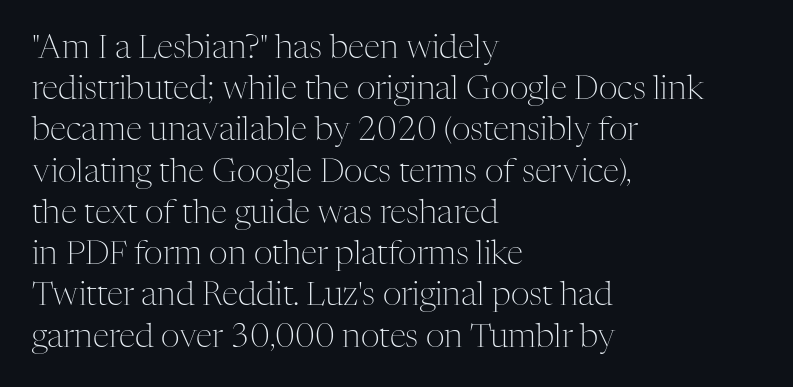
The image shows 33 px light serif type, upright; set left-aligned, normal line spacing (1.25x), normal letter spacing, not underlined; medium stroke contrast and a medium x-height.
